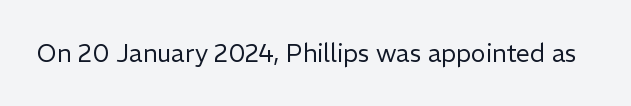
The image shows 25 px text type, upright; set normal letter spacing, not underlined.
